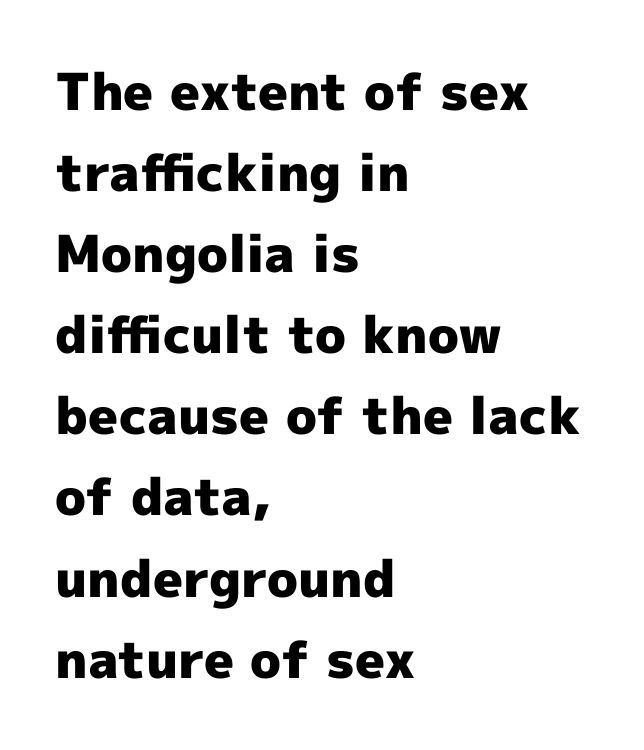
Q: Is the text bold? A: Yes.
Q: Is the text italic (slanted)? A: No, it is upright.
Q: Is the typeface a serif or a sans-serif typeface? A: Sans-serif.
Q: Is the text underlined? A: No.
Q: How is the paragraph aligned? A: Left-aligned.
Q: Is the spacing between letters normal or unusually wide? A: Normal.
Q: Is the spacing between lines tight, normal or loose? A: Normal.
Q: Width (condensed, normal, or wide)? A: Normal.
Q: x-height? A: Medium.
Q: Monospaced? A: No.
